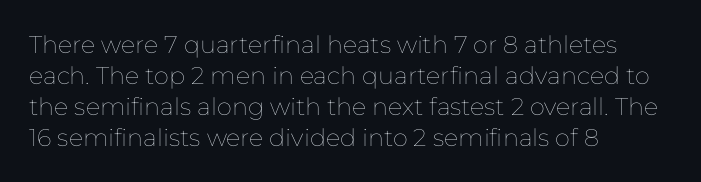
Q: Is the text bold? A: No.
Q: Is the text italic (slanted)? A: No, it is upright.
Q: Is the text underlined? A: No.
Q: How is the paragraph aligned? A: Left-aligned.
Q: Is the spacing between letters normal or unusually wide? A: Normal.
Q: Is the spacing between lines tight, normal or loose? A: Normal.
